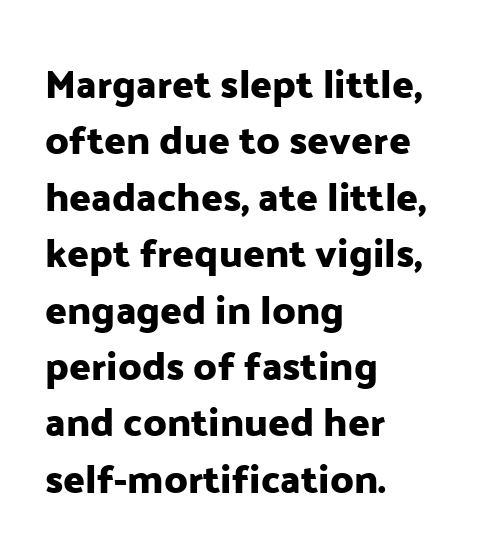
{"serif": "no", "italic": "no", "width": "normal", "stroke_contrast": "low", "x_height": "medium", "monospaced": "no", "underline": "no", "align": "left", "line_spacing": "normal", "line_spacing_ratio": 1.41, "letter_spacing": "normal", "letter_spacing_em": 0.0, "glyph_px": 40}
